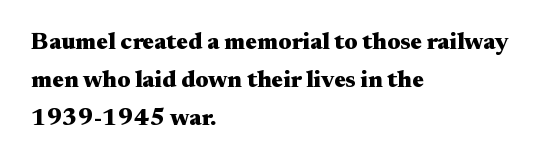
The image shows 24 px bold type, upright; set left-aligned, normal line spacing (1.59x), normal letter spacing, not underlined.
